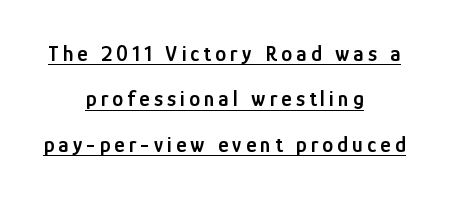
Has an underline been added? It has. A great deal of white space separates one row of letters from the next. Nope, not italic — everything's standing straight. The passage is arranged like a title page — every line centered. In terms of weight, the rendering is demibold, just under bold.
